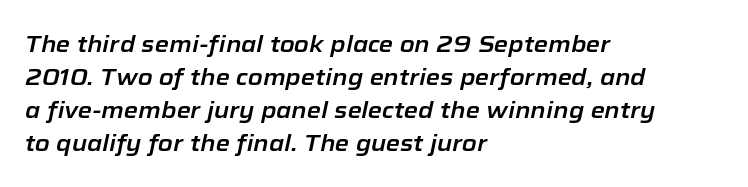
{"italic": "yes", "lean": "right", "slant_degrees": 12, "underline": "no", "align": "left", "line_spacing": "normal", "line_spacing_ratio": 1.43, "letter_spacing": "normal", "letter_spacing_em": 0.0, "glyph_px": 23}
